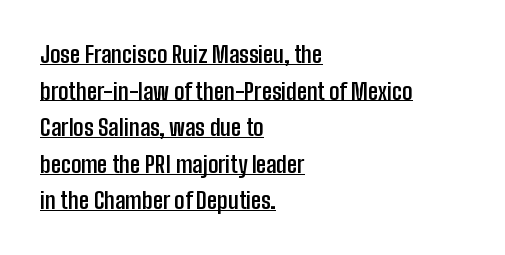
Posture: upright roman. The vertical gap from one line to the next is medium. Spacing between characters is what you'd get straight out of the box. Notice how a bar underscores the lettering throughout.
